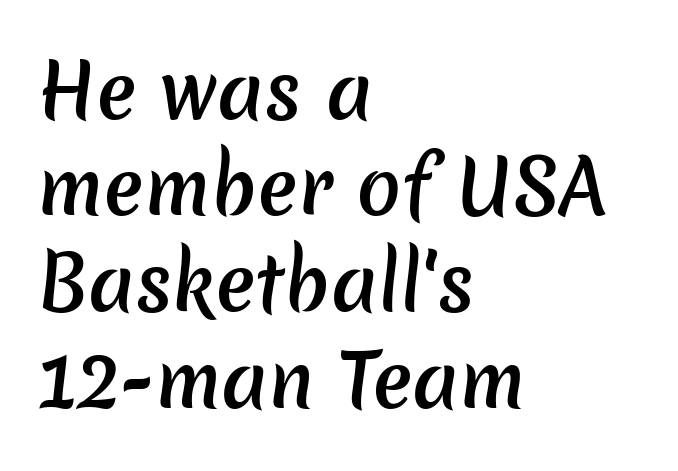
{"serif": "no", "bold": "semi", "weight": "semibold", "width": "normal", "stroke_contrast": "low", "x_height": "medium", "monospaced": "no", "underline": "no", "align": "left", "line_spacing": "normal", "line_spacing_ratio": 1.3, "letter_spacing": "normal", "letter_spacing_em": 0.0, "glyph_px": 74}
